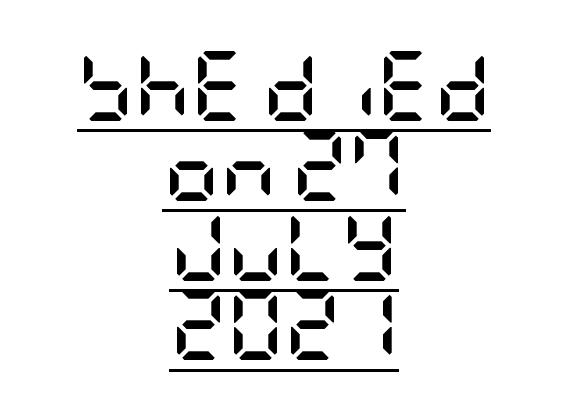
Q: Is the text bold? A: Yes.
Q: Is the text italic (slanted)? A: No, it is upright.
Q: Is the typeface a serif or a sans-serif typeface? A: Sans-serif.
Q: Is the text underlined? A: Yes.
Q: How is the paragraph aligned? A: Centered.
Q: Is the spacing between letters normal or unusually wide? A: Normal.
Q: Is the spacing between lines tight, normal or loose? A: Tight.
Q: Width (condensed, normal, or wide)? A: Condensed.
Q: Stroke contrast? A: Low.
Q: x-height? A: Large.
